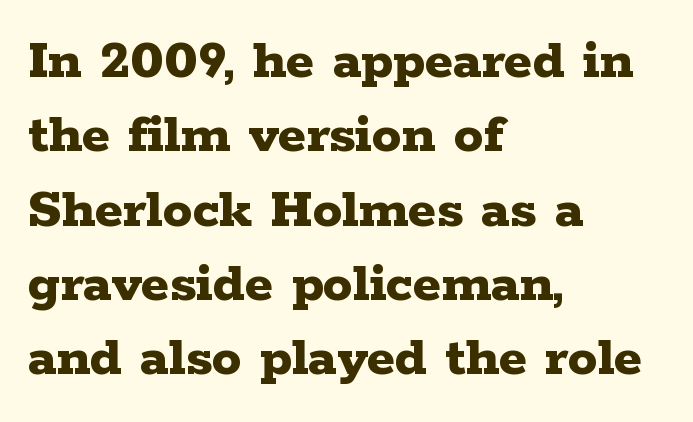
Q: Is the text bold? A: Yes.
Q: Is the text italic (slanted)? A: No, it is upright.
Q: Is the typeface a serif or a sans-serif typeface? A: Serif.
Q: Is the text underlined? A: No.
Q: How is the paragraph aligned? A: Left-aligned.
Q: Is the spacing between letters normal or unusually wide? A: Normal.
Q: Is the spacing between lines tight, normal or loose? A: Normal.
Q: Width (condensed, normal, or wide)? A: Wide.
Q: Stroke contrast? A: Low.
Q: x-height? A: Medium.
Q: Monospaced? A: No.
